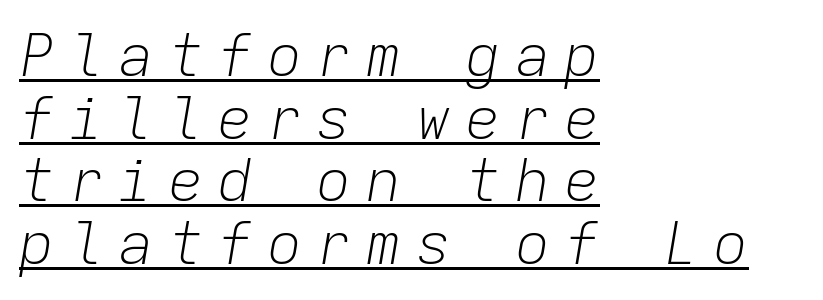
Q: Is the text bold? A: No.
Q: Is the text italic (slanted)? A: Yes, it leans right by about 9 degrees.
Q: Is the text underlined? A: Yes.
Q: How is the paragraph aligned? A: Left-aligned.
Q: Is the spacing between letters normal or unusually wide? A: Unusually wide.
Q: Is the spacing between lines tight, normal or loose? A: Tight.
Q: Width (condensed, normal, or wide)? A: Normal.
Q: Stroke contrast? A: Low.
Q: x-height? A: Medium.
Q: Monospaced? A: Yes.
